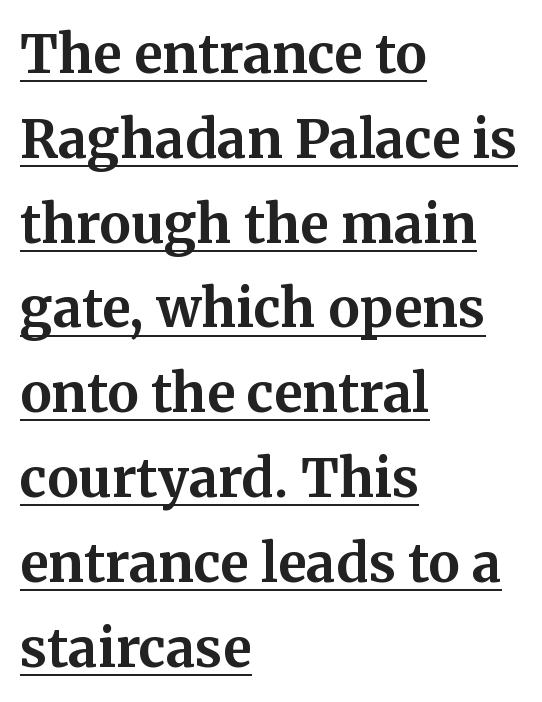
{"serif": "yes", "italic": "no", "bold": "yes", "weight": "bold", "width": "normal", "stroke_contrast": "medium", "x_height": "medium", "monospaced": "no", "underline": "yes", "align": "left", "line_spacing": "normal", "line_spacing_ratio": 1.6, "letter_spacing": "normal", "letter_spacing_em": 0.0, "glyph_px": 53}
